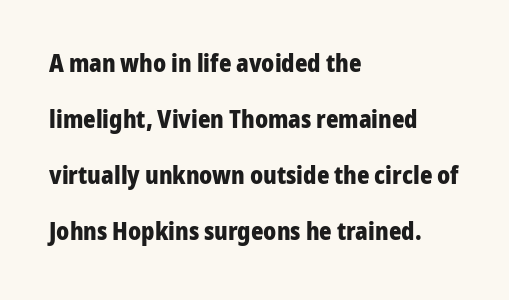
The image shows 24 px bold type, upright; set left-aligned, loose line spacing (2.34x), normal letter spacing, not underlined.
